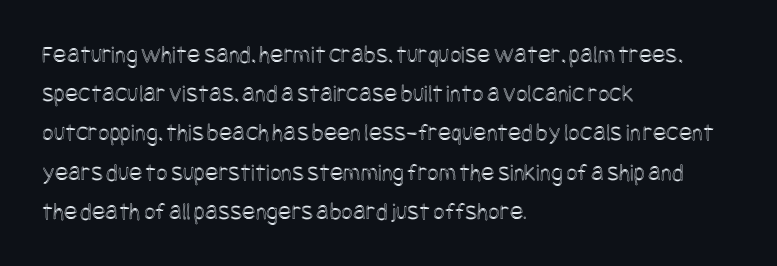
The image shows 25 px text type, upright; set left-aligned, normal line spacing (1.57x), normal letter spacing, not underlined.
